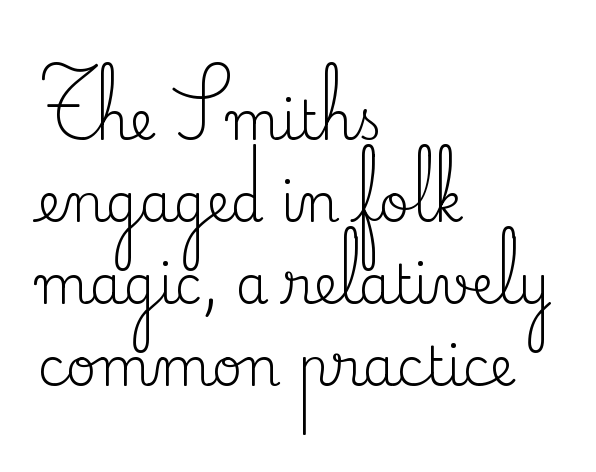
{"serif": "yes", "italic": "no", "bold": "no", "weight": "regular", "width": "normal", "stroke_contrast": "medium", "x_height": "small", "monospaced": "no", "underline": "no", "align": "left", "line_spacing": "normal", "line_spacing_ratio": 1.55, "letter_spacing": "normal", "letter_spacing_em": 0.0, "glyph_px": 53}
